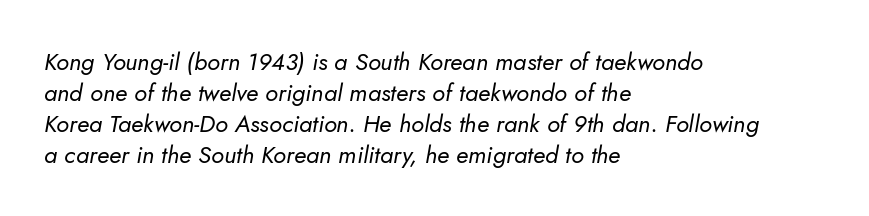
{"italic": "yes", "lean": "right", "slant_degrees": 10, "bold": "no", "underline": "no", "align": "left", "line_spacing": "normal", "line_spacing_ratio": 1.29, "letter_spacing": "normal", "letter_spacing_em": 0.0, "glyph_px": 24}
